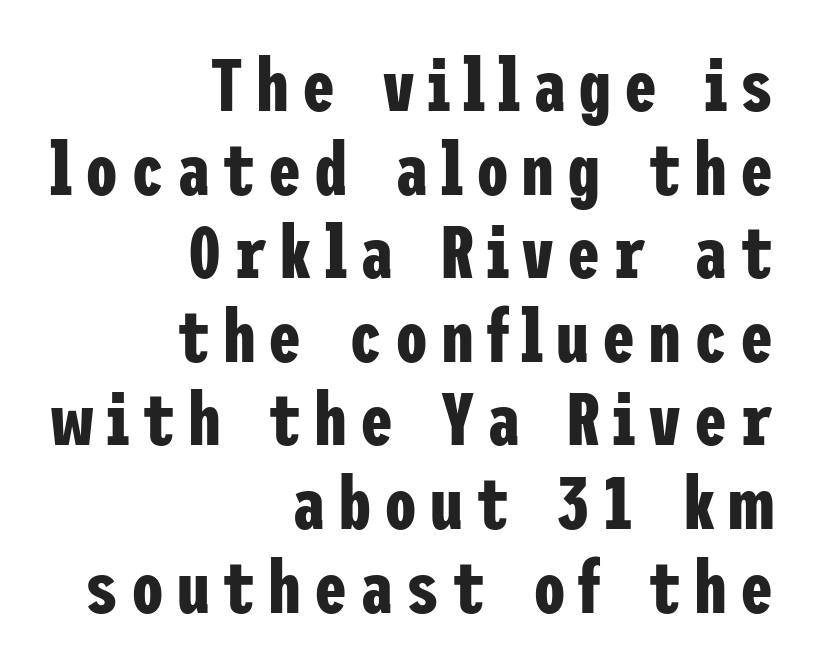
{"serif": "no", "italic": "no", "bold": "yes", "weight": "bold", "width": "condensed", "stroke_contrast": "low", "x_height": "medium", "underline": "no", "align": "right", "line_spacing": "tight", "line_spacing_ratio": 1.13, "glyph_px": 74}
